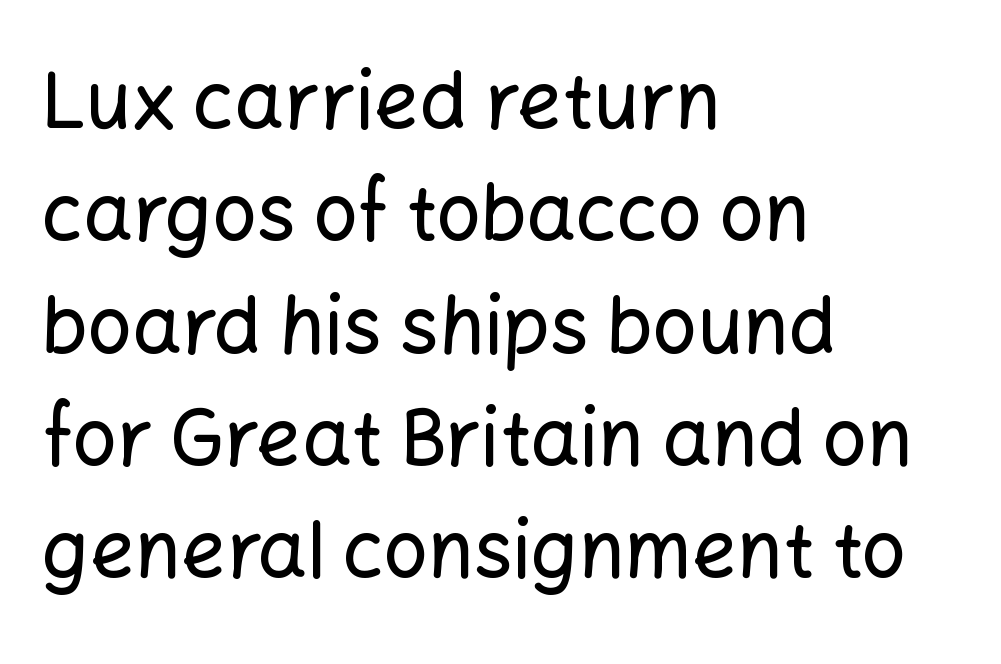
The image shows 78 px sans-serif type, upright; set left-aligned, normal line spacing (1.44x), normal letter spacing, not underlined; low stroke contrast and a medium x-height.
